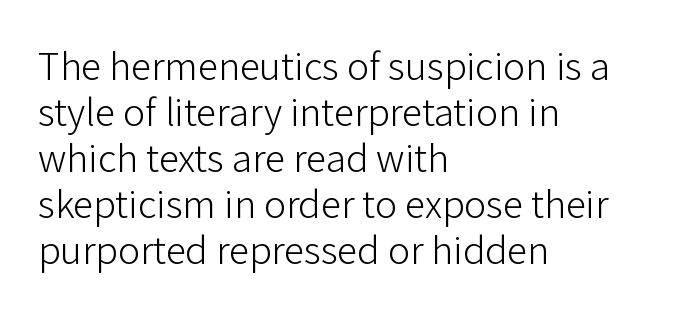
Q: Is the text bold? A: No.
Q: Is the text italic (slanted)? A: No, it is upright.
Q: Is the typeface a serif or a sans-serif typeface? A: Sans-serif.
Q: Is the text underlined? A: No.
Q: How is the paragraph aligned? A: Left-aligned.
Q: Is the spacing between letters normal or unusually wide? A: Normal.
Q: Is the spacing between lines tight, normal or loose? A: Tight.
Q: Width (condensed, normal, or wide)? A: Normal.
Q: Stroke contrast? A: Low.
Q: x-height? A: Medium.
Q: Monospaced? A: No.
